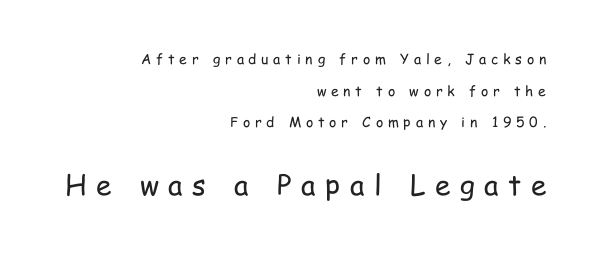
Q: Is the text bold? A: No.
Q: Is the text italic (slanted)? A: No, it is upright.
Q: Is the typeface a serif or a sans-serif typeface? A: Sans-serif.
Q: Is the text underlined? A: No.
Q: How is the paragraph aligned? A: Right-aligned.
Q: Is the spacing between letters normal or unusually wide? A: Unusually wide.
Q: Is the spacing between lines tight, normal or loose? A: Loose.
Q: Which block of text is set in a larger size, the first (top) or the second (bottom)? A: The second (bottom) one.
Q: Width (condensed, normal, or wide)? A: Condensed.
Q: Stroke contrast? A: Low.
Q: x-height? A: Medium.
Q: Monospaced? A: No.
